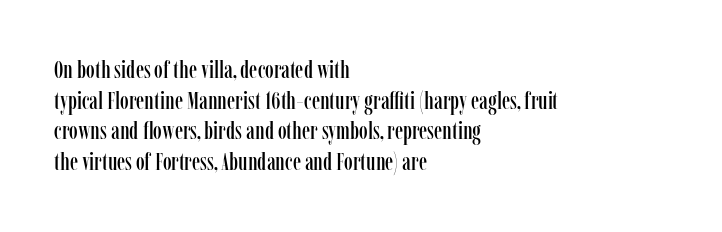
The image shows 25 px text type, upright; set left-aligned, line spacing 1.23x, normal letter spacing, not underlined.
